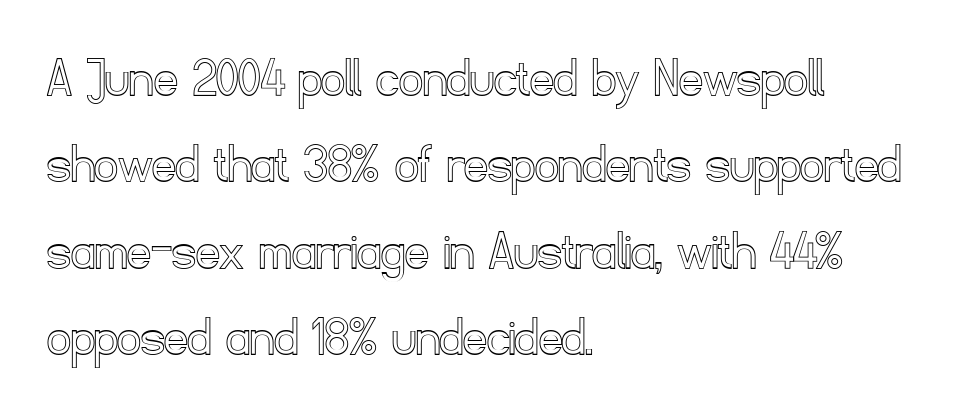
{"italic": "no", "width": "normal", "x_height": "small", "monospaced": "no", "underline": "no", "align": "left", "line_spacing": "normal", "line_spacing_ratio": 1.49, "letter_spacing": "normal", "letter_spacing_em": 0.0, "glyph_px": 58}
